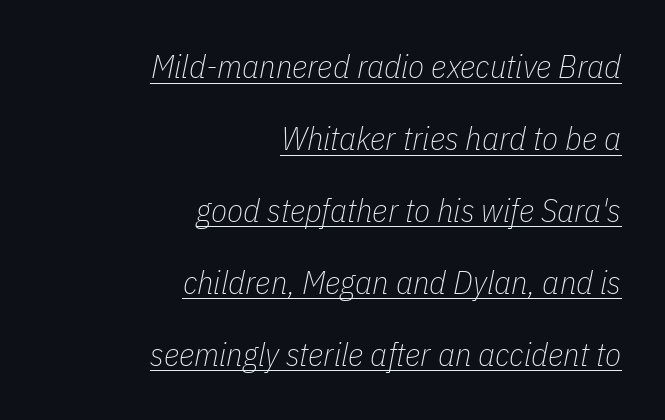
Q: Is the text bold? A: No.
Q: Is the text italic (slanted)? A: Yes, it leans right by about 11 degrees.
Q: Is the text underlined? A: Yes.
Q: How is the paragraph aligned? A: Right-aligned.
Q: Is the spacing between letters normal or unusually wide? A: Normal.
Q: Is the spacing between lines tight, normal or loose? A: Loose.
Q: Width (condensed, normal, or wide)? A: Condensed.
Q: Stroke contrast? A: Low.
Q: x-height? A: Medium.
Q: Monospaced? A: No.
